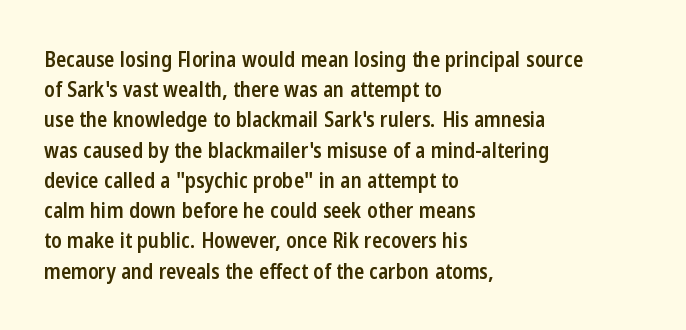
Q: Is the text bold? A: Semi-bold.
Q: Is the text italic (slanted)? A: No, it is upright.
Q: Is the text underlined? A: No.
Q: How is the paragraph aligned? A: Left-aligned.
Q: Is the spacing between letters normal or unusually wide? A: Normal.
Q: Is the spacing between lines tight, normal or loose? A: Normal.
